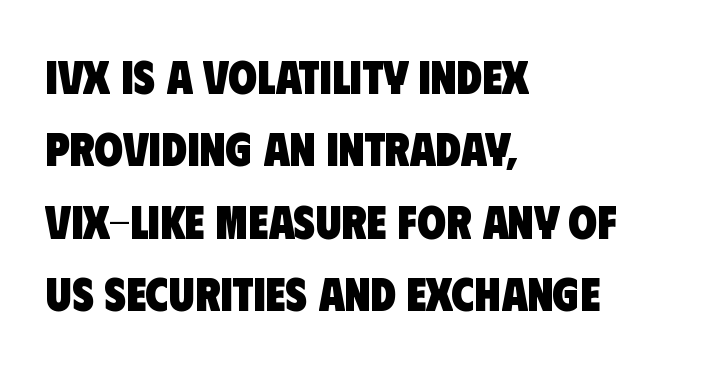
{"serif": "no", "bold": "yes", "weight": "heavy", "width": "condensed", "stroke_contrast": "low", "x_height": "large", "monospaced": "no", "underline": "no", "align": "left", "line_spacing": "normal", "line_spacing_ratio": 1.54, "letter_spacing": "normal", "letter_spacing_em": 0.0, "glyph_px": 47}
